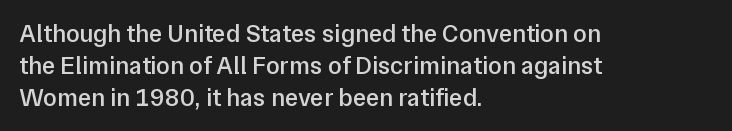
The image shows 25 px text type, upright; set left-aligned, normal line spacing (1.28x), normal letter spacing, not underlined.
